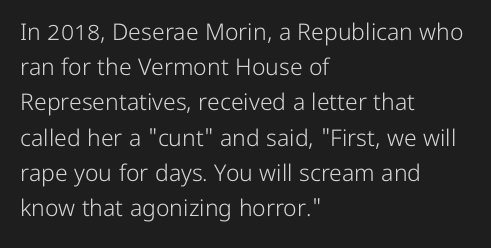
The image shows 23 px text type, upright; set left-aligned, normal line spacing (1.53x), normal letter spacing, not underlined.
